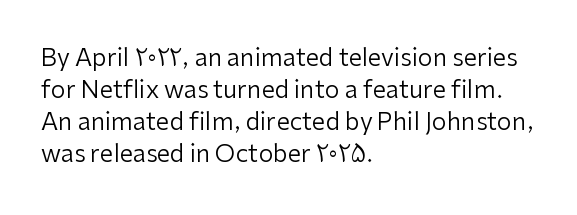
{"italic": "no", "bold": "no", "underline": "no", "align": "left", "line_spacing": "normal", "line_spacing_ratio": 1.33, "letter_spacing": "normal", "letter_spacing_em": 0.0, "glyph_px": 24}
